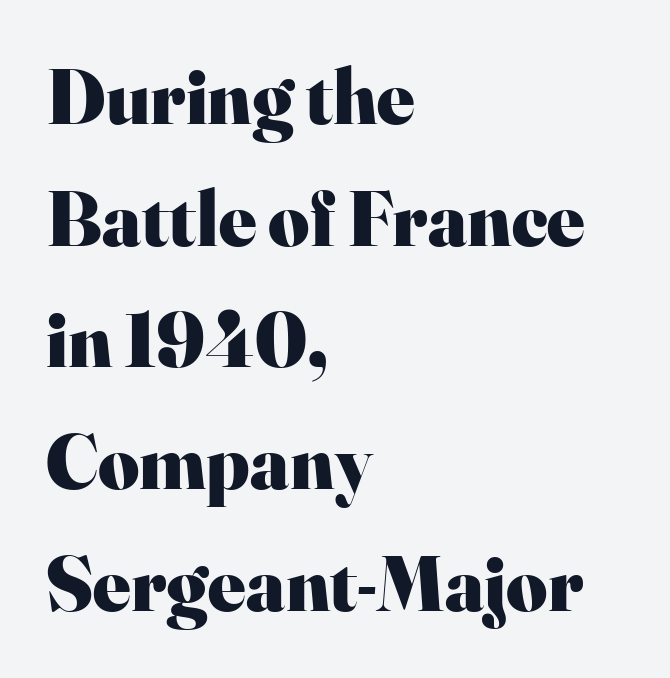
The image shows 79 px heavy serif type, upright; set left-aligned, normal line spacing (1.54x), normal letter spacing, not underlined; high stroke contrast and a small x-height.
